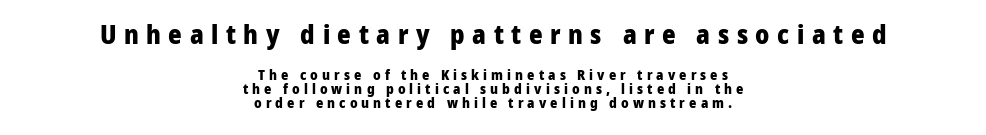
Q: Is the text bold? A: Yes.
Q: Is the text italic (slanted)? A: No, it is upright.
Q: Is the text underlined? A: No.
Q: How is the paragraph aligned? A: Centered.
Q: Is the spacing between letters normal or unusually wide? A: Unusually wide.
Q: Is the spacing between lines tight, normal or loose? A: Tight.
Q: Which block of text is set in a larger size, the first (top) or the second (bottom)? A: The first (top) one.
